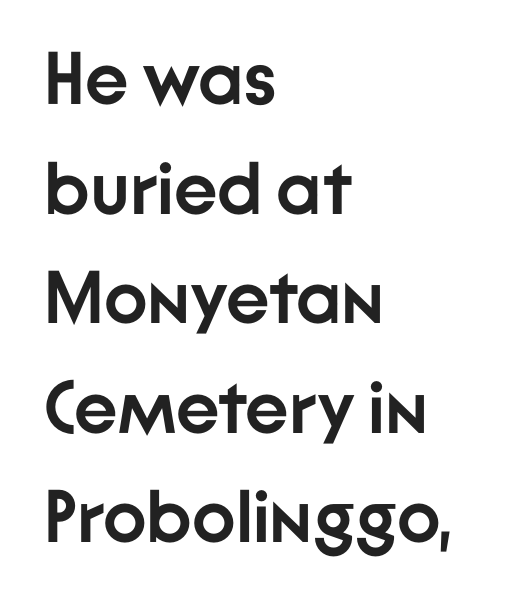
{"serif": "no", "italic": "no", "bold": "yes", "weight": "semibold", "width": "normal", "stroke_contrast": "low", "x_height": "medium", "monospaced": "no", "underline": "no", "align": "left", "line_spacing": "normal", "line_spacing_ratio": 1.48, "letter_spacing": "normal", "letter_spacing_em": 0.0, "glyph_px": 74}
